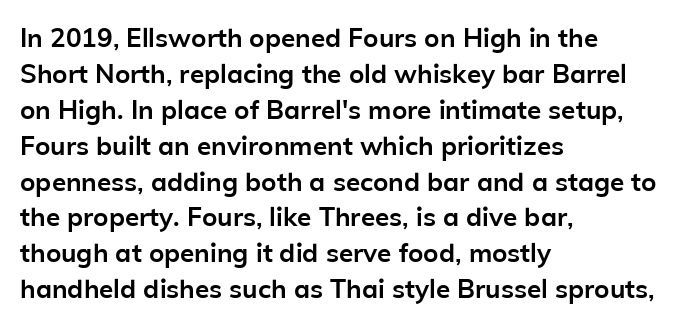
Weight: bold. Inter-character spacing is left at the font's built-in metrics. Check the space under the baseline: it is left empty. These lines sit exactly where default settings would place them. Compared with a centered layout, this one pins lines to the left instead.
